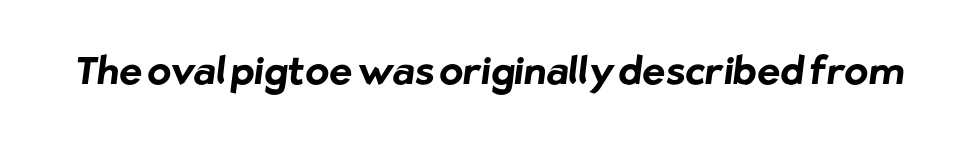
Summary of weight: heavy, a full bold. Does extra space separate the letters? No, they use regular spacing. This sample uses a sans-serif face. Descenders are the only things crossing below the line. The passage shown is typed in a proportional face where columns would drift.
